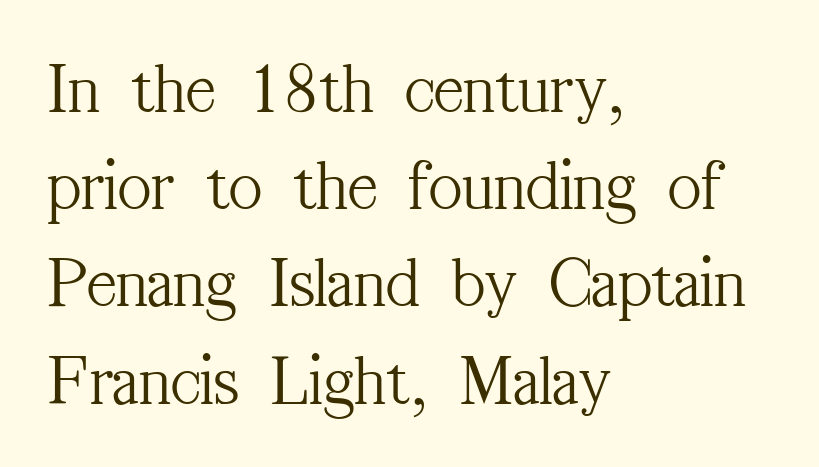
The image shows 72 px light, condensed serif type, upright; set left-aligned, normal line spacing (1.35x), normal letter spacing, not underlined; medium stroke contrast and a medium x-height.
